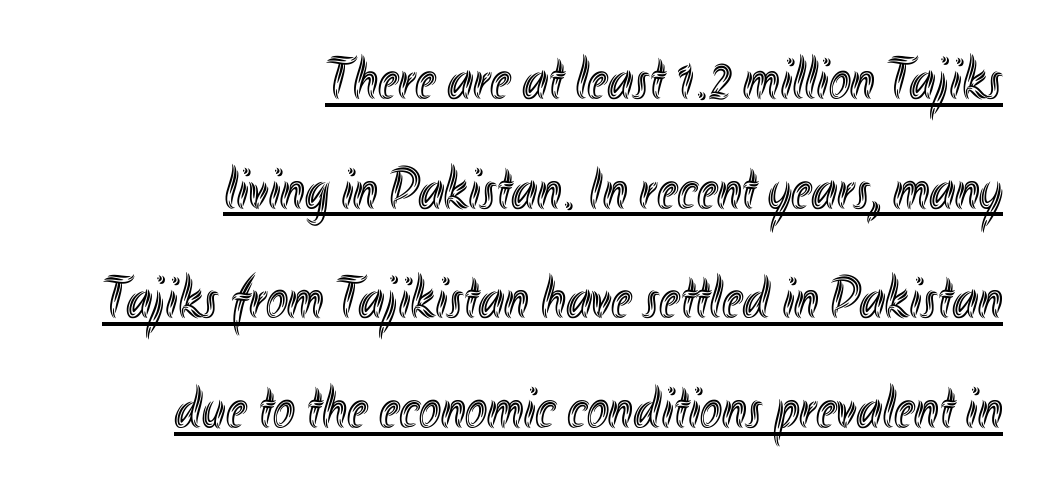
Q: Is the text italic (slanted)? A: Yes.
Q: Is the text underlined? A: Yes.
Q: How is the paragraph aligned? A: Right-aligned.
Q: Is the spacing between letters normal or unusually wide? A: Normal.
Q: Width (condensed, normal, or wide)? A: Condensed.
Q: x-height? A: Small.
Q: Monospaced? A: No.
